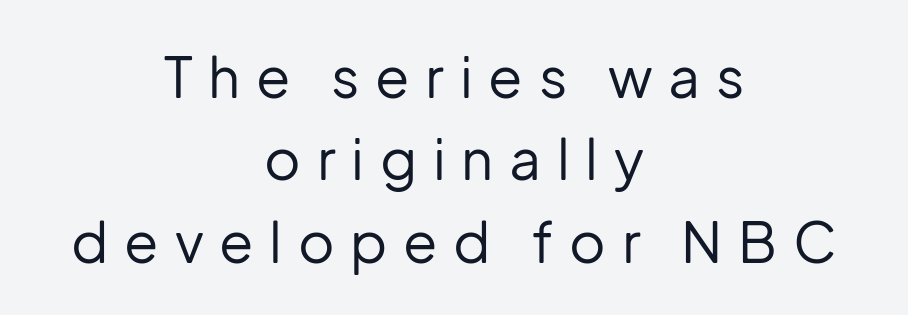
Q: Is the text bold? A: No.
Q: Is the text italic (slanted)? A: No, it is upright.
Q: Is the typeface a serif or a sans-serif typeface? A: Sans-serif.
Q: Is the text underlined? A: No.
Q: How is the paragraph aligned? A: Centered.
Q: Is the spacing between letters normal or unusually wide? A: Unusually wide.
Q: Is the spacing between lines tight, normal or loose? A: Normal.
Q: Width (condensed, normal, or wide)? A: Normal.
Q: Stroke contrast? A: Low.
Q: x-height? A: Medium.
Q: Monospaced? A: No.
